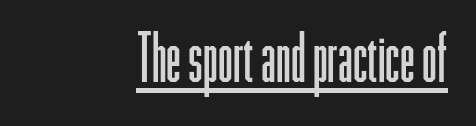
Nope, not italic — everything's standing straight. The horizontal fit of the characters is conventional and even. Caption: lettering with a line underneath. A quiet, ordinary-to-light weight characterises the typeface. These lines are composed in type without serifs.
